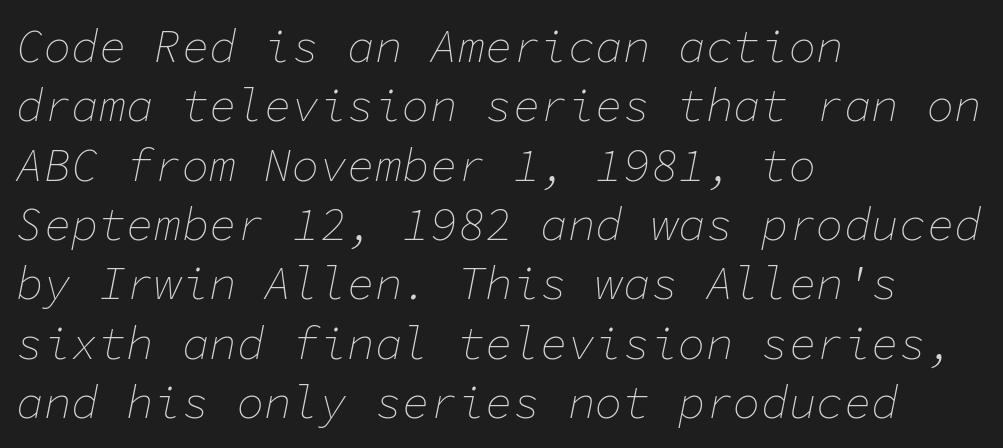
The rendering applies a slant to the glyphs. These lines keep a tight, regular rhythm from letter to letter. Alignment: flush left. No chunkiness to these letters — they're not bold. In terms of leading, this rendering sits right in the middle. Underline: absent.
